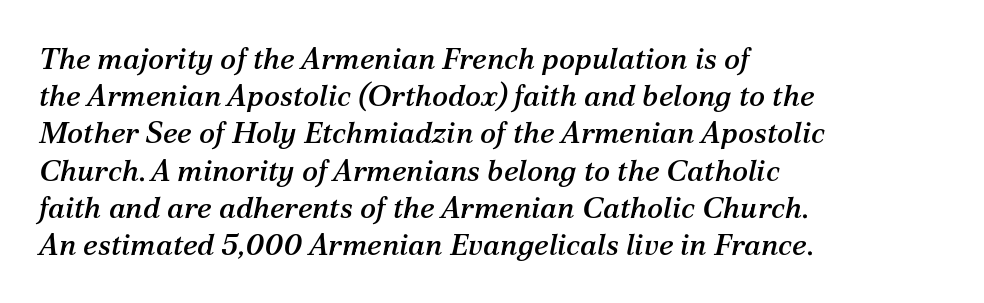
The image shows 30 px serif type, italic (leaning right); set left-aligned, line spacing 1.24x, normal letter spacing, not underlined; medium stroke contrast and a medium x-height.
